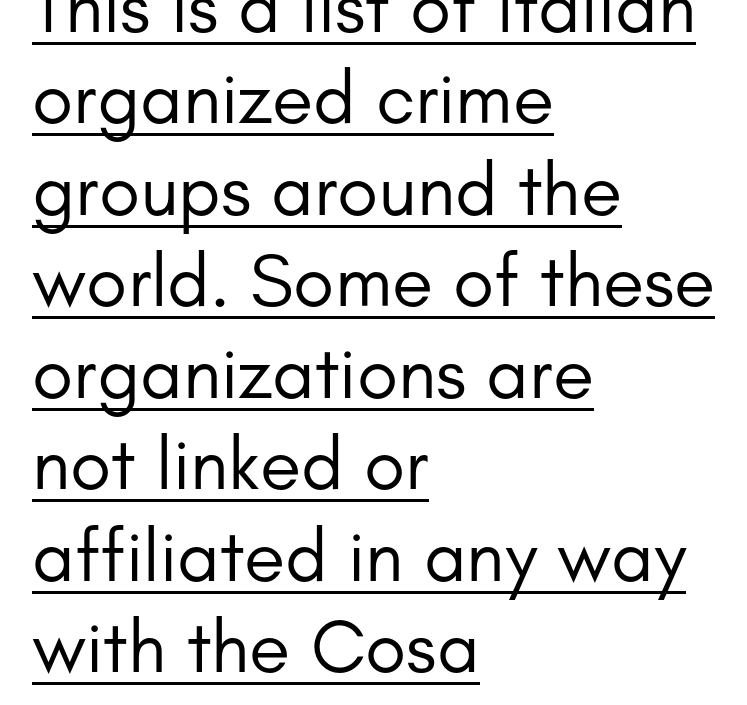
The image shows 75 px regular-weight sans-serif type, upright; set left-aligned, line spacing 1.22x, normal letter spacing, underlined; low stroke contrast and a small x-height.
